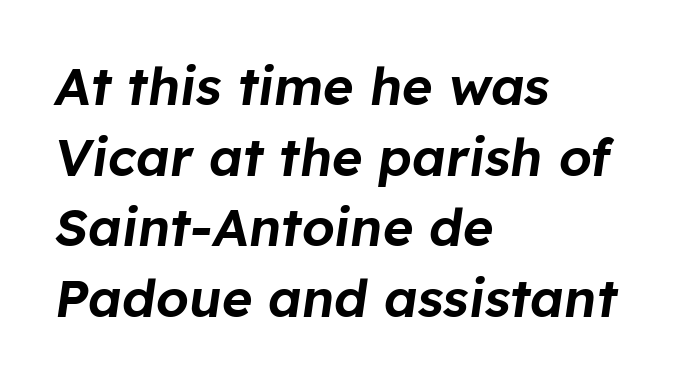
{"italic": "yes", "lean": "right", "slant_degrees": 8, "width": "normal", "stroke_contrast": "low", "x_height": "medium", "monospaced": "no", "underline": "no", "align": "left", "line_spacing": "normal", "line_spacing_ratio": 1.36, "letter_spacing": "normal", "letter_spacing_em": 0.0, "glyph_px": 52}
